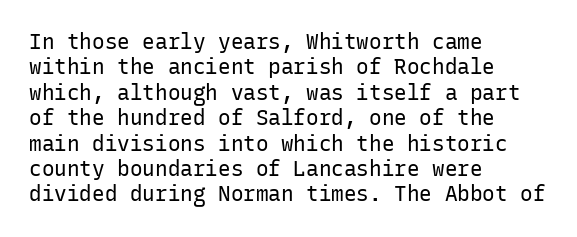
The image shows 21 px text type, upright; set left-aligned, line spacing 1.21x, normal letter spacing, not underlined.
